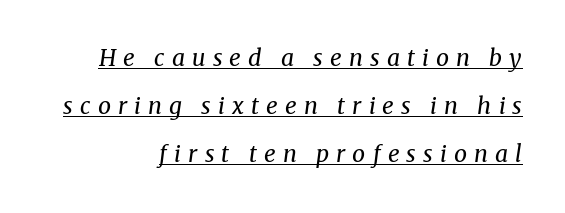
{"italic": "yes", "lean": "right", "slant_degrees": 8, "bold": "no", "underline": "yes", "align": "right", "line_spacing": "loose", "line_spacing_ratio": 2.09, "letter_spacing": "wide", "letter_spacing_em": 0.31, "glyph_px": 23}
